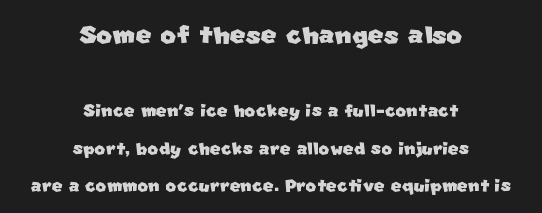
Q: Is the typeface a serif or a sans-serif typeface? A: Sans-serif.
Q: Is the text underlined? A: No.
Q: How is the paragraph aligned? A: Centered.
Q: Is the spacing between letters normal or unusually wide? A: Normal.
Q: Is the spacing between lines tight, normal or loose? A: Normal.
Q: Which block of text is set in a larger size, the first (top) or the second (bottom)? A: The first (top) one.
Q: Width (condensed, normal, or wide)? A: Normal.
Q: Stroke contrast? A: Low.
Q: x-height? A: Large.
Q: Monospaced? A: No.
